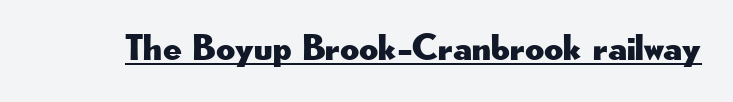
Each letter keeps its own natural width here, so spacing adapts to shape. The characters display no serif detailing; their extremities are plain. Upright lettering throughout. What stands out about the letter spacing? Nothing — it is the standard amount. Like a heading marked for emphasis, these lines bear an underscore.
